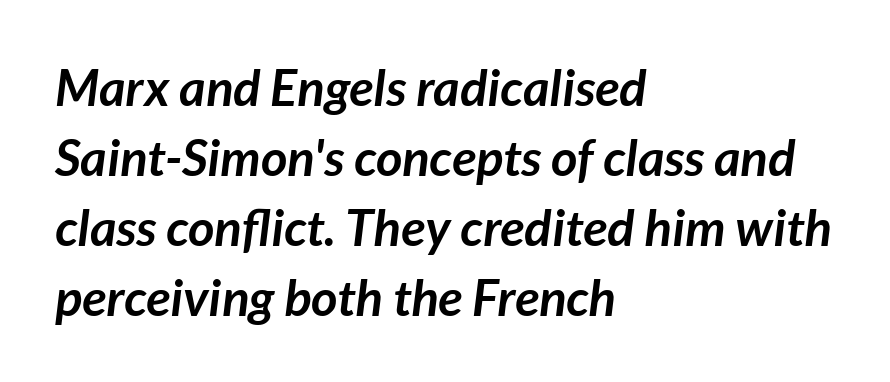
{"italic": "yes", "lean": "right", "slant_degrees": 7, "bold": "yes", "weight": "semibold", "width": "normal", "stroke_contrast": "low", "x_height": "medium", "monospaced": "no", "underline": "no", "align": "left", "line_spacing": "normal", "line_spacing_ratio": 1.37, "letter_spacing": "normal", "letter_spacing_em": 0.0, "glyph_px": 51}
